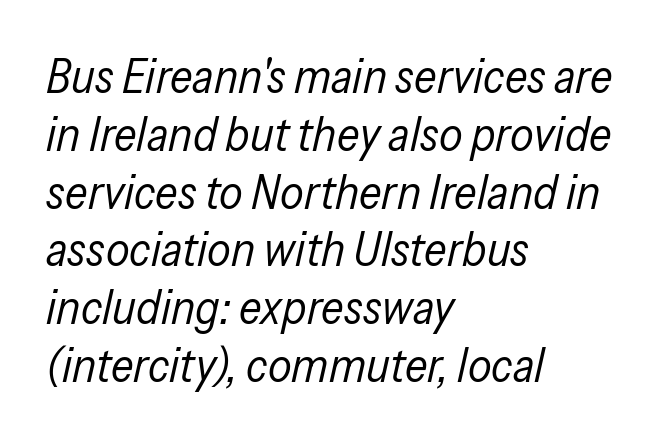
The image shows 47 px regular-weight, condensed type, italic (leaning right); set left-aligned, line spacing 1.23x, normal letter spacing, not underlined; low stroke contrast and a medium x-height.
